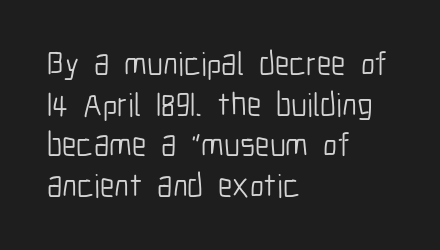
Unmarked baselines from the first word to the last. Every row of glyphs begins at an identical x-position on the left. Honestly, the letter spacing is just normal — you wouldn't notice it. Weight: in the light-to-regular range. Every stem runs plumb, perpendicular to the baseline.
